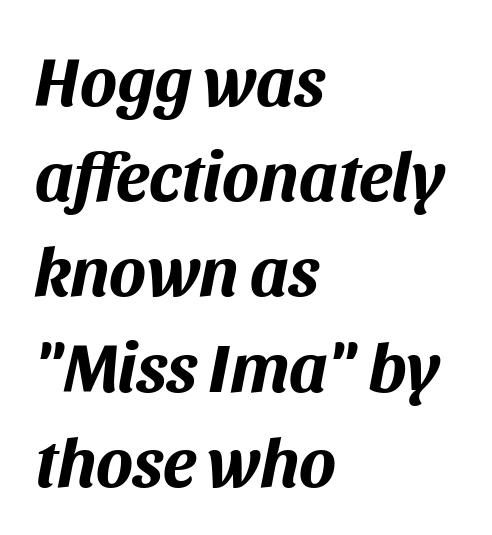
Pretty heavy lettering here — definitely bold. Any mark beneath the type? The region is blank. Caption: multi-line text, flush left, ragged right. Proportional: the letters do not fall into vertical columns. These lines sit exactly where default settings would place them.
